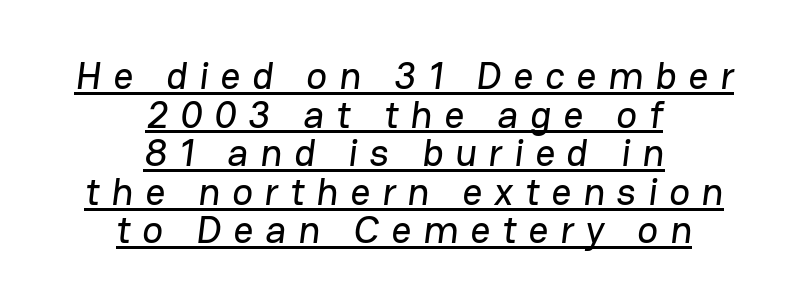
Nothing sits at the stroke ends, so this counts as sans-serif. How are the letters spaced? Widely, with obvious added tracking. Spacing verdict: proportional, widths tailored to each character. Teacher's note: observe the equal gaps on both sides — that is centered alignment.
